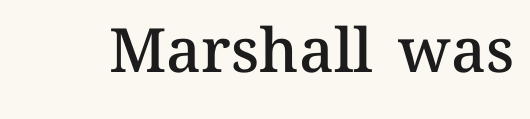
{"italic": "no", "bold": "semi", "weight": "semibold", "width": "normal", "stroke_contrast": "medium", "x_height": "medium", "monospaced": "no", "underline": "no", "letter_spacing": "normal", "letter_spacing_em": 0.0, "glyph_px": 61}
